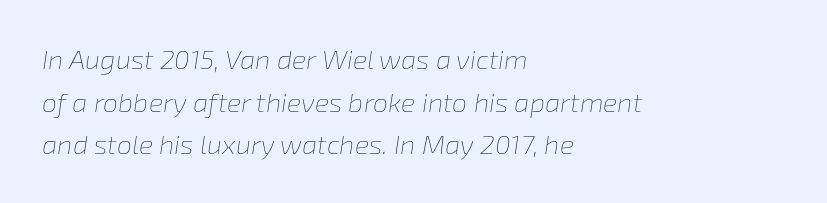
Short and long lines alike share a common starting point at left. Students, observe: this is what conventionally led text looks like. Honestly, there is no underline to notice here at all. The letterforms sit shoulder to shoulder at normal distance. Compared with a typical body face, this is equally light or lighter still. The specimen reads as italic at a glance.
